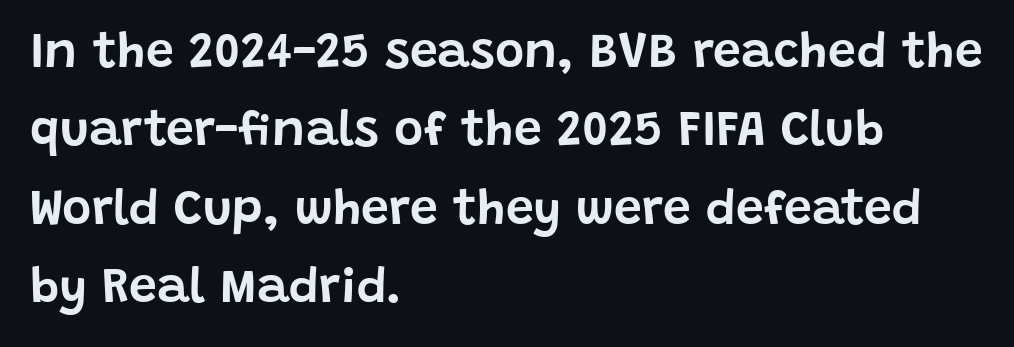
The image shows 50 px sans-serif type, upright; set left-aligned, normal line spacing (1.57x), normal letter spacing, not underlined; low stroke contrast and a large x-height.
